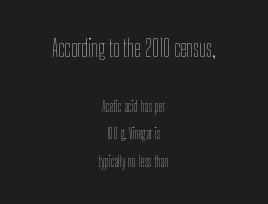
The image shows 23 px text type, upright; set centered, loose line spacing (1.97x), normal letter spacing, not underlined; the first (top) block is 1.64x larger.
